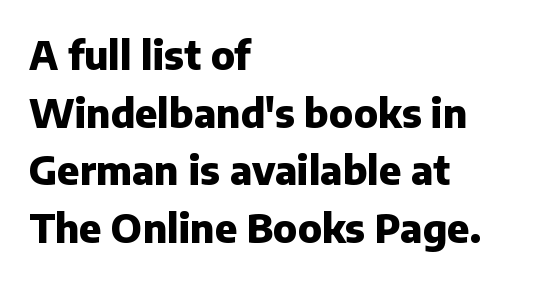
Q: Is the text bold? A: Yes.
Q: Is the text italic (slanted)? A: No, it is upright.
Q: Is the typeface a serif or a sans-serif typeface? A: Sans-serif.
Q: Is the text underlined? A: No.
Q: How is the paragraph aligned? A: Left-aligned.
Q: Is the spacing between letters normal or unusually wide? A: Normal.
Q: Is the spacing between lines tight, normal or loose? A: Normal.
Q: Width (condensed, normal, or wide)? A: Normal.
Q: Stroke contrast? A: Low.
Q: x-height? A: Medium.
Q: Monospaced? A: No.
